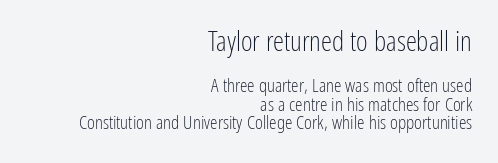
{"serif": "no", "italic": "no", "bold": "no", "weight": "light", "width": "condensed", "stroke_contrast": "low", "x_height": "medium", "monospaced": "no", "underline": "no", "align": "right", "line_spacing": "tight", "line_spacing_ratio": 0.96, "letter_spacing": "normal", "letter_spacing_em": 0.0, "larger_block": "first", "size_ratio": 1.47, "glyph_px": 28}
